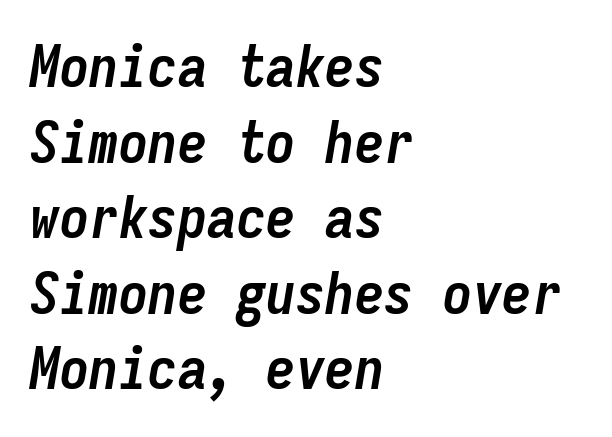
{"italic": "yes", "lean": "right", "slant_degrees": 9, "bold": "yes", "weight": "semibold", "width": "condensed", "stroke_contrast": "low", "x_height": "medium", "monospaced": "yes", "underline": "no", "align": "left", "line_spacing": "normal", "line_spacing_ratio": 1.28, "letter_spacing": "normal", "letter_spacing_em": 0.0, "glyph_px": 59}
